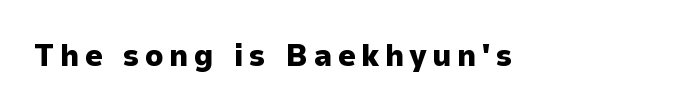
Rule under the text: the space is simply empty. Unlike italic type, these characters show no tilt at all. Strokes here are thick enough to call this a true bold. Do the characters align in a grid? No, the font is proportional.
